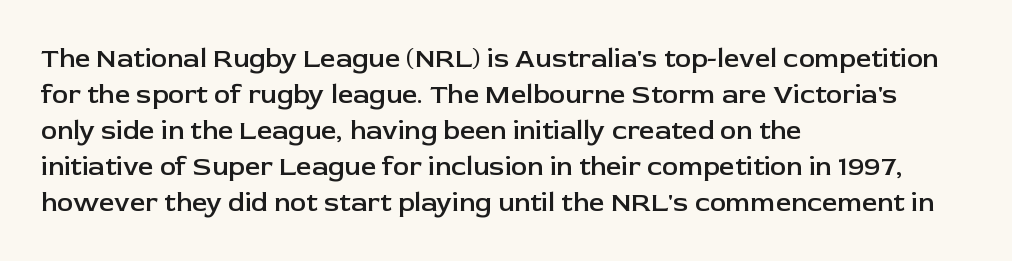
{"italic": "no", "bold": "semi", "underline": "no", "align": "left", "line_spacing": "normal", "line_spacing_ratio": 1.33, "letter_spacing": "normal", "letter_spacing_em": 0.0, "glyph_px": 27}
